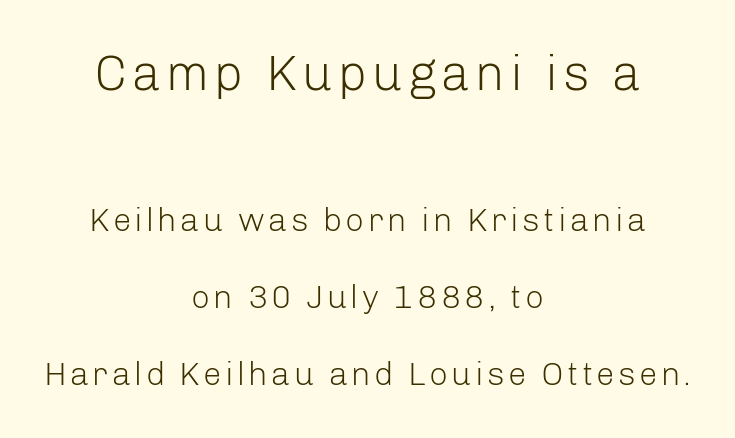
Q: Is the text bold? A: No.
Q: Is the text italic (slanted)? A: No, it is upright.
Q: Is the typeface a serif or a sans-serif typeface? A: Sans-serif.
Q: Is the text underlined? A: No.
Q: How is the paragraph aligned? A: Centered.
Q: Is the spacing between lines tight, normal or loose? A: Loose.
Q: Which block of text is set in a larger size, the first (top) or the second (bottom)? A: The first (top) one.
Q: Width (condensed, normal, or wide)? A: Normal.
Q: Stroke contrast? A: Low.
Q: x-height? A: Medium.
Q: Monospaced? A: No.
